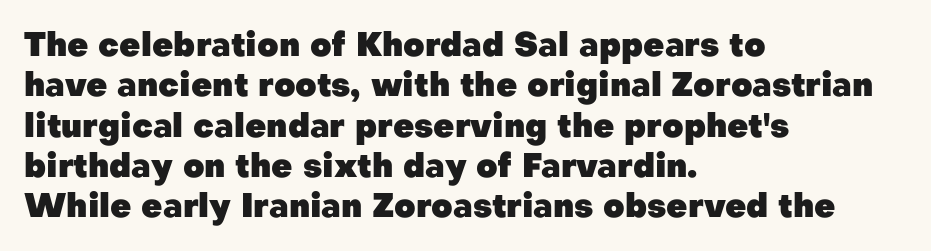
Q: Is the text bold? A: Yes.
Q: Is the text italic (slanted)? A: No, it is upright.
Q: Is the typeface a serif or a sans-serif typeface? A: Sans-serif.
Q: Is the text underlined? A: No.
Q: How is the paragraph aligned? A: Left-aligned.
Q: Is the spacing between letters normal or unusually wide? A: Normal.
Q: Width (condensed, normal, or wide)? A: Normal.
Q: Stroke contrast? A: Low.
Q: x-height? A: Medium.
Q: Monospaced? A: No.
